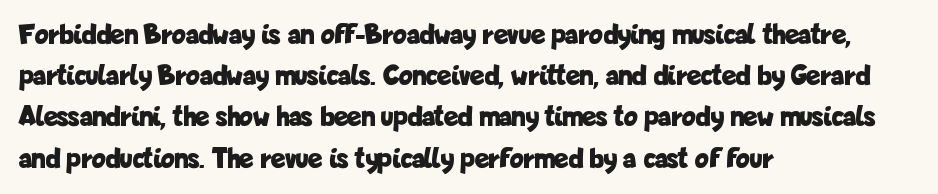
{"serif": "no", "italic": "no", "bold": "yes", "weight": "bold", "width": "condensed", "stroke_contrast": "low", "x_height": "medium", "monospaced": "no", "underline": "no", "align": "left", "line_spacing": "normal", "line_spacing_ratio": 1.42, "letter_spacing": "normal", "letter_spacing_em": 0.0, "glyph_px": 29}
